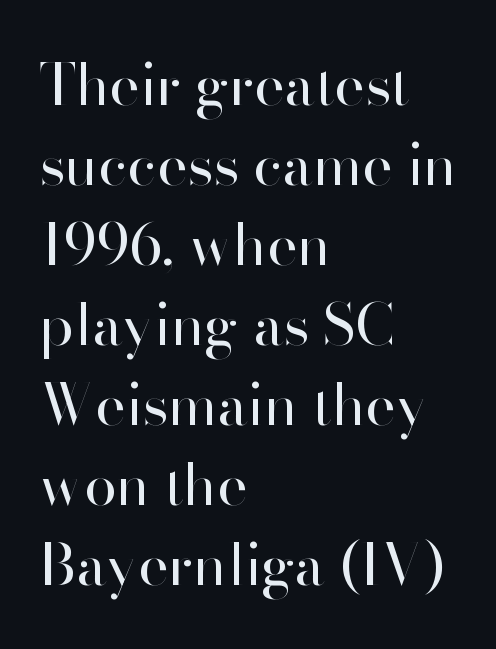
{"serif": "no", "italic": "no", "bold": "no", "weight": "regular", "width": "normal", "stroke_contrast": "high", "x_height": "small", "monospaced": "no", "underline": "no", "align": "left", "line_spacing": "normal", "line_spacing_ratio": 1.38, "letter_spacing": "normal", "letter_spacing_em": 0.0, "glyph_px": 58}
